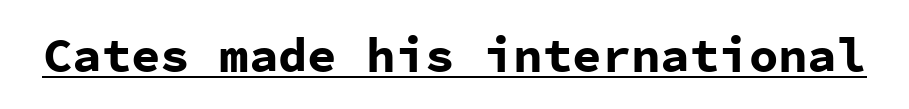
Unlike italic type, these characters show no tilt at all. The horizontal fit of the characters is conventional and even. This rendering features underlined lettering. The passage shown is typed in a monospace face where columns stay perfectly aligned. The rendering shows plain stroke endings on the letterforms — a sans-serif design. A full-strength bold gives these letters their thick strokes.
